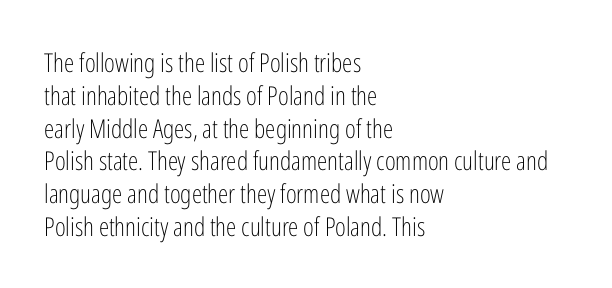
The image shows 26 px text type, upright; set left-aligned, normal line spacing (1.26x), normal letter spacing, not underlined.
